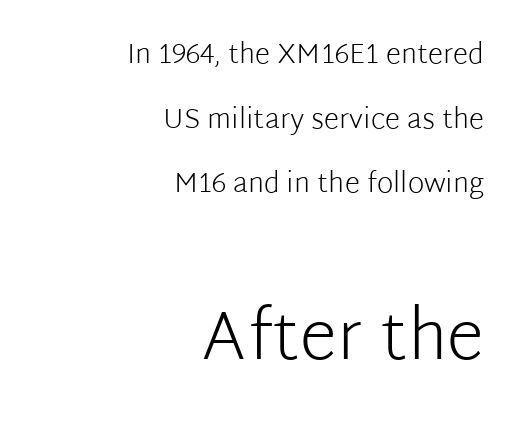
Caption: upper text group reduced, lower text group enlarged. The typesetting does not lean heavy: it is not bold. This rendering leaves character spacing at its baseline value. The face used here is proportionally spaced, like ordinary book or web type. This rendering uses right alignment, leaving the left contour irregular.
